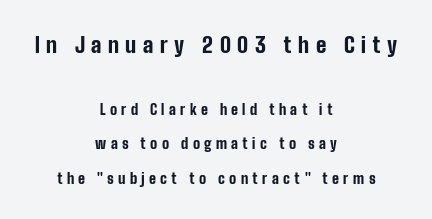
{"italic": "no", "bold": "yes", "underline": "no", "align": "center", "line_spacing": "loose", "line_spacing_ratio": 2.47, "letter_spacing": "wide", "letter_spacing_em": 0.31, "larger_block": "first", "size_ratio": 1.5, "glyph_px": 21}
